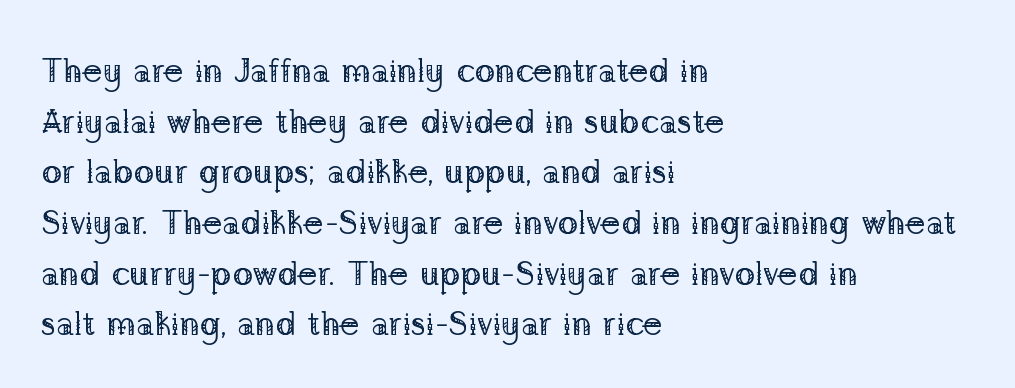
{"serif": "yes", "italic": "no", "bold": "no", "weight": "regular", "width": "normal", "stroke_contrast": "low", "x_height": "medium", "monospaced": "no", "underline": "no", "align": "left", "line_spacing": "normal", "line_spacing_ratio": 1.49, "letter_spacing": "normal", "letter_spacing_em": 0.0, "glyph_px": 34}
